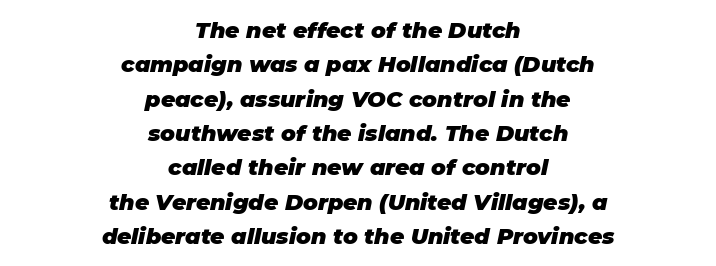
The image shows 22 px bold type, italic (leaning right); set centered, normal line spacing (1.56x), normal letter spacing, not underlined.
